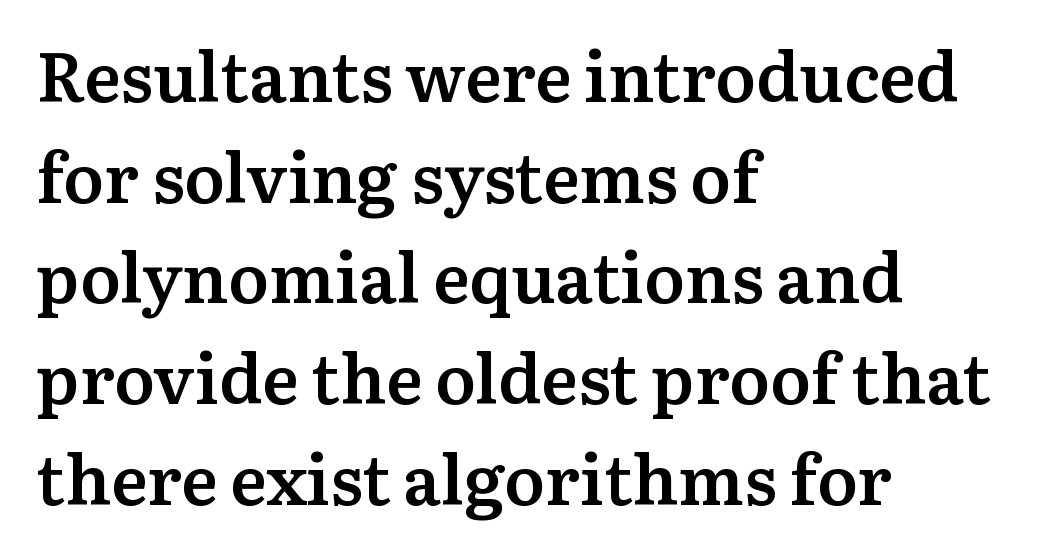
Q: Is the text bold? A: Semi-bold.
Q: Is the text italic (slanted)? A: No, it is upright.
Q: Is the typeface a serif or a sans-serif typeface? A: Serif.
Q: Is the text underlined? A: No.
Q: How is the paragraph aligned? A: Left-aligned.
Q: Is the spacing between letters normal or unusually wide? A: Normal.
Q: Is the spacing between lines tight, normal or loose? A: Normal.
Q: Width (condensed, normal, or wide)? A: Normal.
Q: Stroke contrast? A: Medium.
Q: x-height? A: Medium.
Q: Monospaced? A: No.
